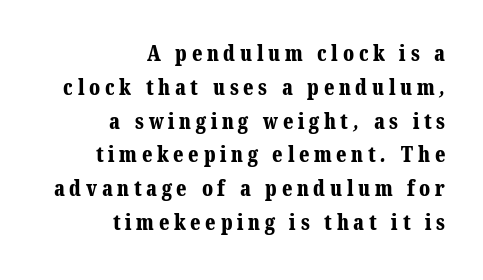
The image shows 21 px bold type; set right-aligned, normal line spacing (1.61x), unusually wide letter spacing (+0.22 em), not underlined.
